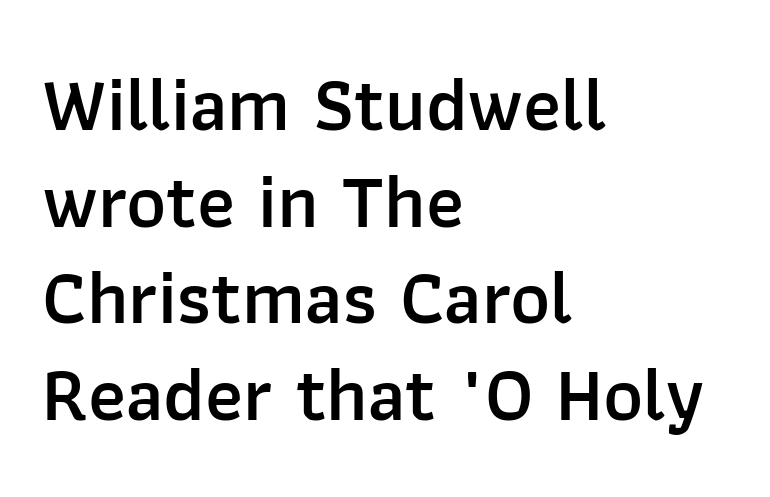
Q: Is the text bold? A: Semi-bold.
Q: Is the text italic (slanted)? A: No, it is upright.
Q: Is the typeface a serif or a sans-serif typeface? A: Sans-serif.
Q: Is the text underlined? A: No.
Q: How is the paragraph aligned? A: Left-aligned.
Q: Is the spacing between letters normal or unusually wide? A: Normal.
Q: Is the spacing between lines tight, normal or loose? A: Normal.
Q: Width (condensed, normal, or wide)? A: Normal.
Q: Stroke contrast? A: Low.
Q: x-height? A: Medium.
Q: Monospaced? A: No.
